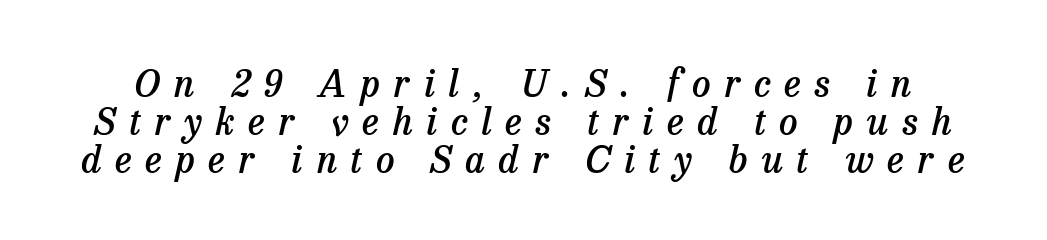
{"serif": "yes", "italic": "yes", "lean": "right", "slant_degrees": 13, "bold": "semi", "weight": "semibold", "width": "normal", "stroke_contrast": "low", "x_height": "medium", "monospaced": "no", "underline": "no", "line_spacing": "tight", "line_spacing_ratio": 1.03, "letter_spacing": "wide", "letter_spacing_em": 0.37, "glyph_px": 37}
